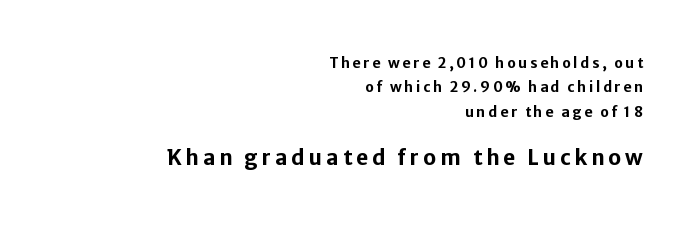
Designer's note — italics off, roman on. The foot of each line stays bare and open. Compared with a flush-left layout, this one pins lines to the opposite, right side. You'd pick this weight for a headline — it's a proper bold. Look at the glyph heights: the lower group is clearly the bigger setting.
